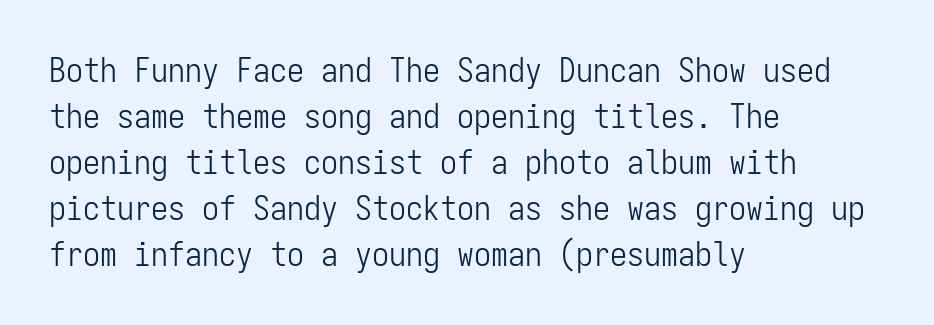
The rendering keeps characters at their native spacing. Stem width sits at or under what a default text font uses. Classification — sans serif. In terms of posture, this sample is upright. Underline: absent. These lines are set flush left with a ragged right edge.
